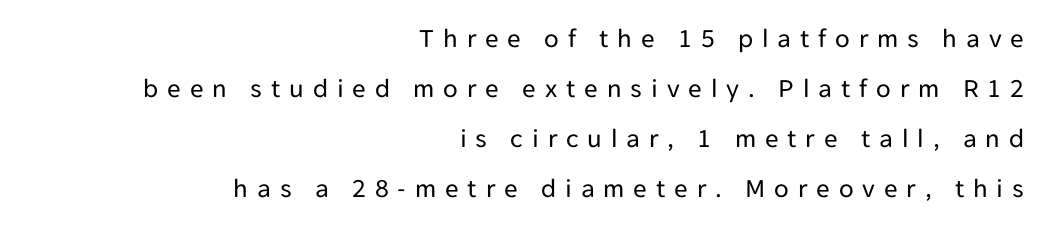
{"italic": "no", "bold": "no", "underline": "no", "align": "right", "line_spacing_ratio": 1.85, "letter_spacing": "wide", "letter_spacing_em": 0.33, "glyph_px": 27}
